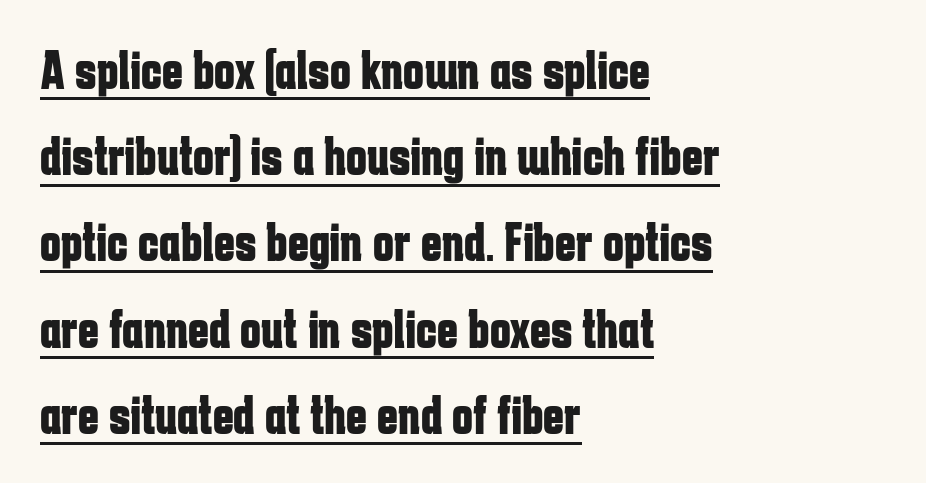
{"serif": "no", "italic": "no", "bold": "yes", "weight": "bold", "width": "condensed", "stroke_contrast": "low", "x_height": "medium", "monospaced": "no", "underline": "yes", "align": "left", "line_spacing": "normal", "line_spacing_ratio": 1.54, "letter_spacing": "normal", "letter_spacing_em": 0.0, "glyph_px": 56}
